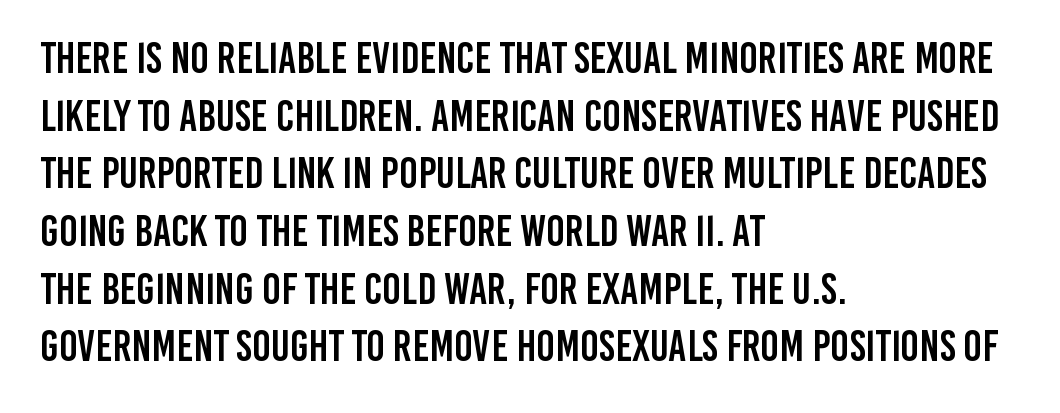
Note the varied advance widths — an 'i' is clearly narrower than an 'm'. This sample keeps an unexceptional amount of space between lines. Letters rest on an invisible, unmarked baseline. Casual observation: everything's shoved over to the left.
